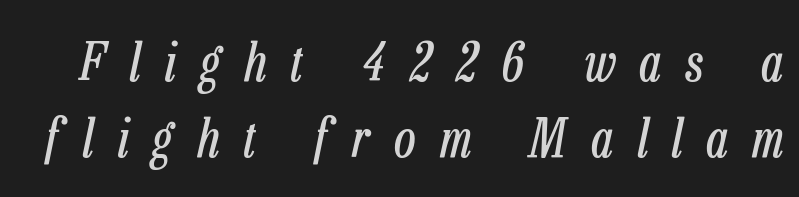
The image shows 52 px regular-weight, condensed type, italic (leaning right); set normal line spacing (1.47x), unusually wide letter spacing (+0.47 em), not underlined; low stroke contrast and a medium x-height.
